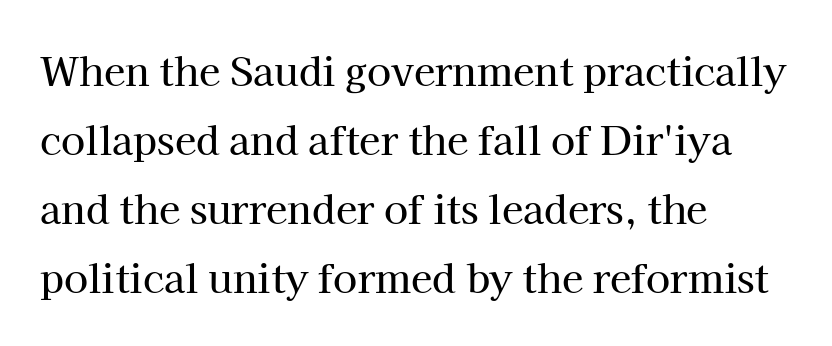
Q: Is the text italic (slanted)? A: No, it is upright.
Q: Is the typeface a serif or a sans-serif typeface? A: Serif.
Q: Is the text underlined? A: No.
Q: How is the paragraph aligned? A: Left-aligned.
Q: Is the spacing between letters normal or unusually wide? A: Normal.
Q: Width (condensed, normal, or wide)? A: Normal.
Q: Stroke contrast? A: High.
Q: x-height? A: Medium.
Q: Monospaced? A: No.
